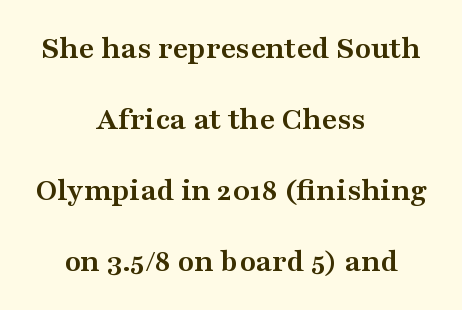
Compared with a flush-left layout, this one balances lines on the center instead. In terms of posture, this sample is upright. Do the characters align in a grid? No, the font is proportional. These lines carry a lot of weight — the face is fully bold. There is no visible air inserted between adjacent glyphs.
